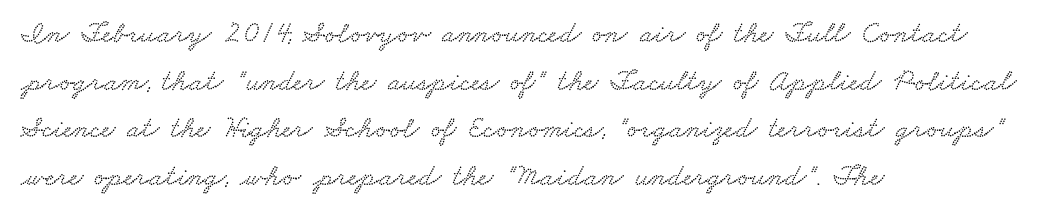
Q: Is the text underlined? A: No.
Q: How is the paragraph aligned? A: Left-aligned.
Q: Is the spacing between letters normal or unusually wide? A: Normal.
Q: Is the spacing between lines tight, normal or loose? A: Normal.
Q: Width (condensed, normal, or wide)? A: Wide.
Q: Stroke contrast? A: Low.
Q: x-height? A: Small.
Q: Monospaced? A: No.
